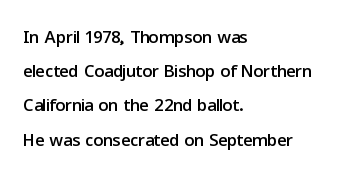
The image shows 25 px text type, upright; set left-aligned, normal line spacing (1.37x), normal letter spacing, not underlined.
